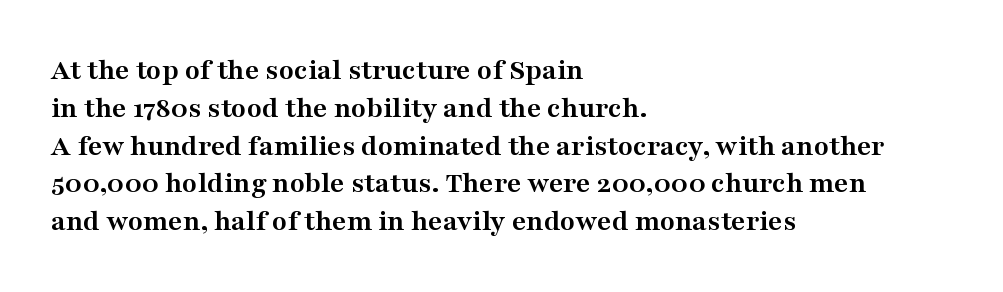
{"serif": "yes", "italic": "no", "bold": "yes", "weight": "semibold", "width": "wide", "stroke_contrast": "medium", "x_height": "medium", "monospaced": "no", "underline": "no", "align": "left", "line_spacing_ratio": 1.22, "letter_spacing": "normal", "letter_spacing_em": 0.0, "glyph_px": 31}
